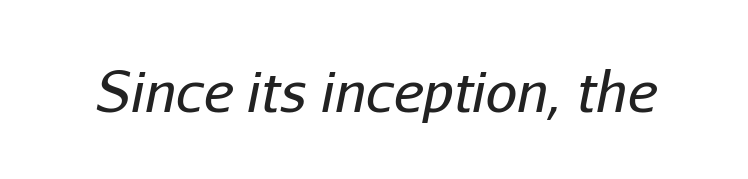
{"italic": "yes", "lean": "right", "slant_degrees": 11, "bold": "no", "weight": "regular", "width": "normal", "stroke_contrast": "low", "x_height": "medium", "monospaced": "no", "underline": "no", "letter_spacing": "normal", "letter_spacing_em": 0.0, "glyph_px": 56}
